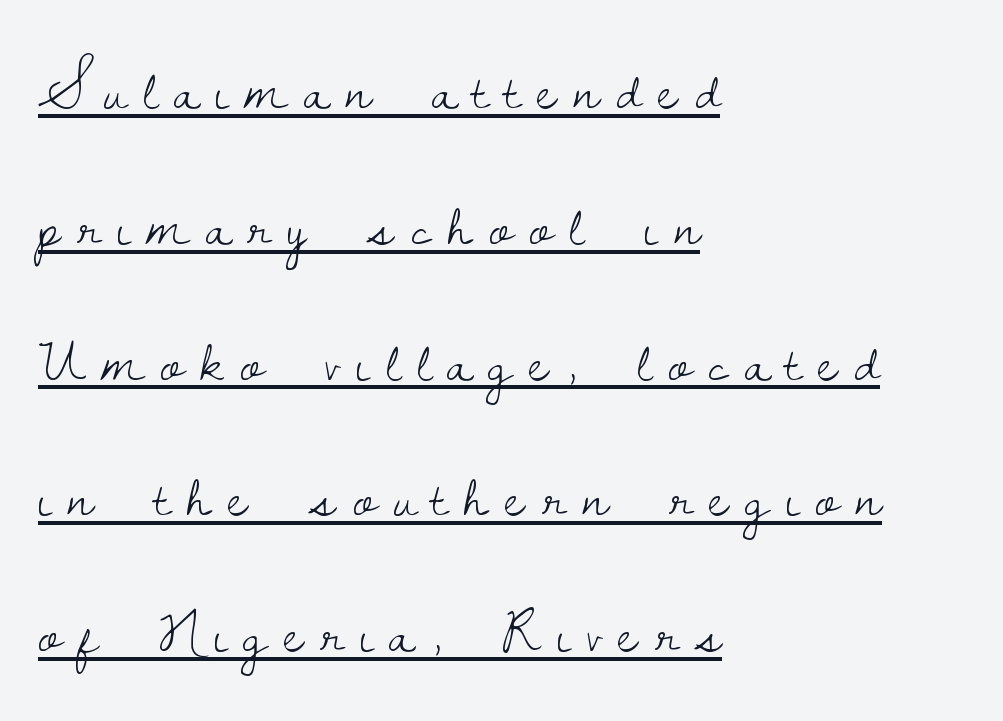
The image shows 62 px light serif type; set left-aligned, loose line spacing (2.19x), unusually wide letter spacing (+0.27 em), underlined; low stroke contrast and a small x-height.
